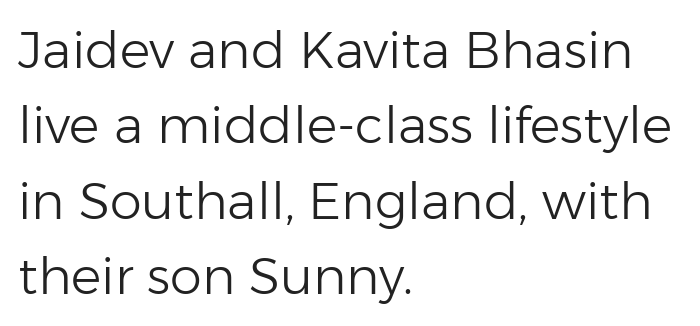
{"serif": "no", "italic": "no", "bold": "no", "weight": "light", "width": "normal", "stroke_contrast": "low", "x_height": "medium", "monospaced": "no", "underline": "no", "align": "left", "line_spacing": "normal", "line_spacing_ratio": 1.48, "letter_spacing": "normal", "letter_spacing_em": 0.0, "glyph_px": 51}
